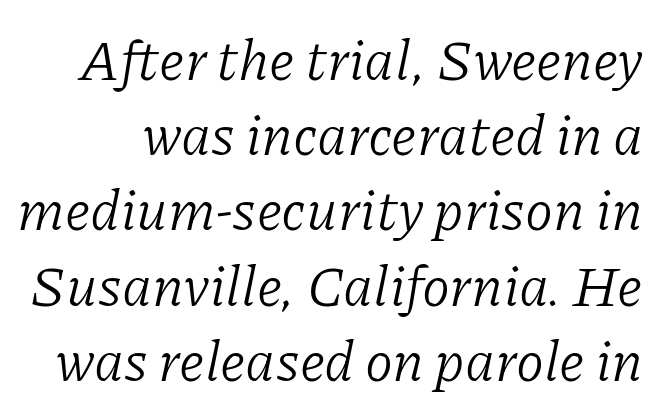
Each letter keeps its own natural width here, so spacing adapts to shape. The lettering tilts uniformly, giving the passage an italic look. Is this a heavy cut? Hardly; it is regular or lighter. Stroke terminals: seriffed. Plain, unruled lines of type.
